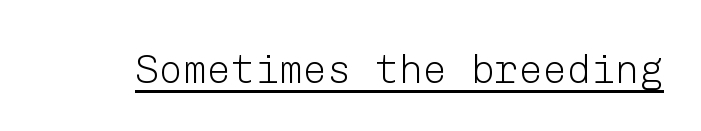
Q: Is the text bold? A: No.
Q: Is the text italic (slanted)? A: No, it is upright.
Q: Is the typeface a serif or a sans-serif typeface? A: Sans-serif.
Q: Is the text underlined? A: Yes.
Q: Is the spacing between letters normal or unusually wide? A: Normal.
Q: Width (condensed, normal, or wide)? A: Normal.
Q: Stroke contrast? A: Low.
Q: x-height? A: Medium.
